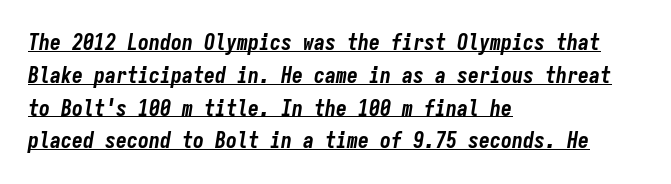
The rendering uses a bold face; every stroke is thick and dark. Somebody hit Ctrl+U on this one — the words are underlined. Caption: standard tracking, unaltered. Every character sits at an angle, as italics do. Reading down the column, the eye jumps a familiar distance to each next line. Where is the straight margin? On the left.
